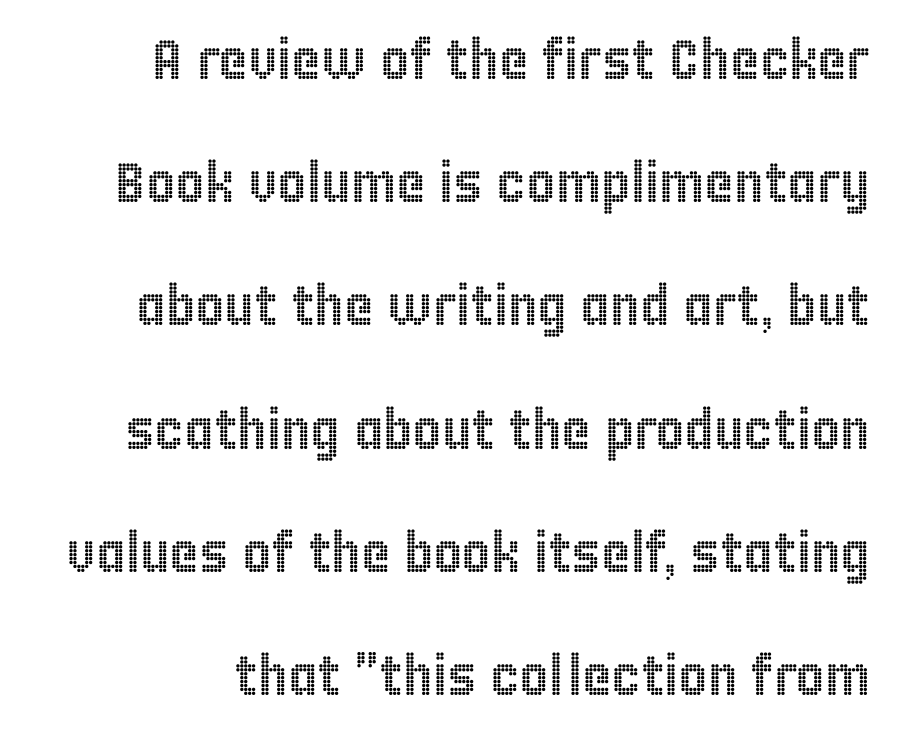
Q: Is the text italic (slanted)? A: No, it is upright.
Q: Is the text underlined? A: No.
Q: Is the spacing between letters normal or unusually wide? A: Normal.
Q: Is the spacing between lines tight, normal or loose? A: Loose.
Q: Width (condensed, normal, or wide)? A: Condensed.
Q: x-height? A: Large.
Q: Monospaced? A: No.
